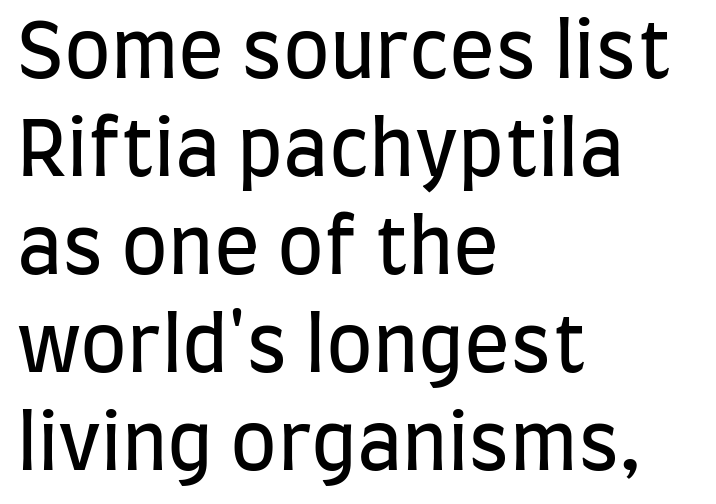
{"serif": "no", "italic": "no", "bold": "no", "weight": "regular", "width": "condensed", "stroke_contrast": "low", "x_height": "large", "monospaced": "no", "underline": "no", "align": "left", "line_spacing": "normal", "line_spacing_ratio": 1.29, "letter_spacing": "normal", "letter_spacing_em": 0.0, "glyph_px": 76}
